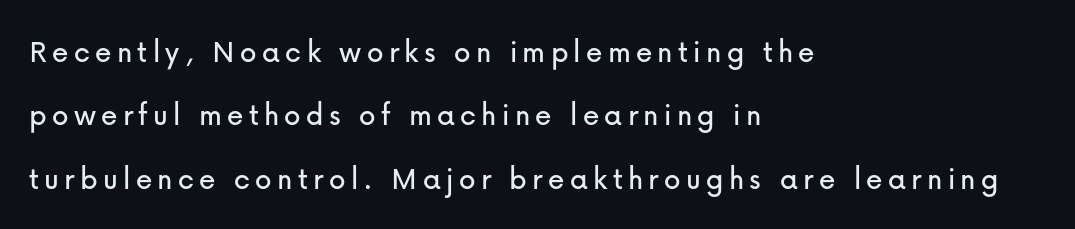
The image shows 33 px sans-serif type, upright; set left-aligned, loose line spacing (1.92x), not underlined; low stroke contrast and a medium x-height.
